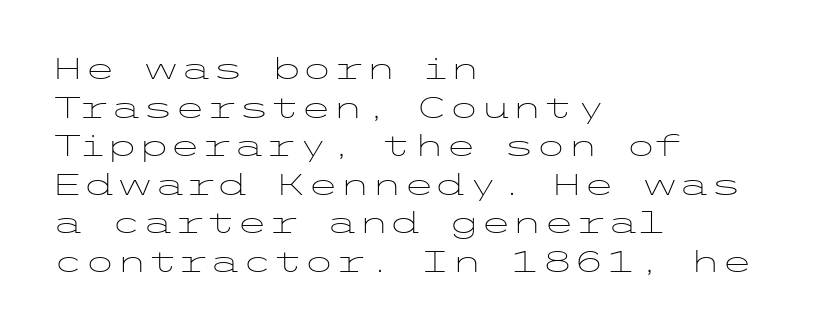
Q: Is the text bold? A: No.
Q: Is the text italic (slanted)? A: No, it is upright.
Q: Is the typeface a serif or a sans-serif typeface? A: Sans-serif.
Q: Is the text underlined? A: No.
Q: How is the paragraph aligned? A: Left-aligned.
Q: Is the spacing between letters normal or unusually wide? A: Normal.
Q: Is the spacing between lines tight, normal or loose? A: Normal.
Q: Width (condensed, normal, or wide)? A: Wide.
Q: Stroke contrast? A: Low.
Q: x-height? A: Medium.
